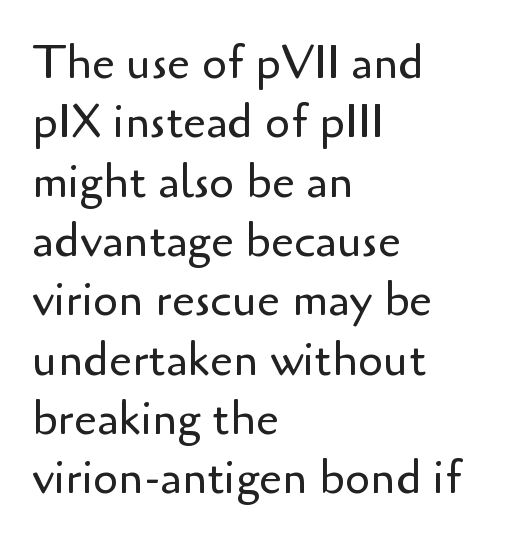
Honestly, the row spacing looks completely unremarkable. Every stem runs plumb, perpendicular to the baseline. The type family on display is of the sans-serif kind. There is no visible air inserted between adjacent glyphs.
